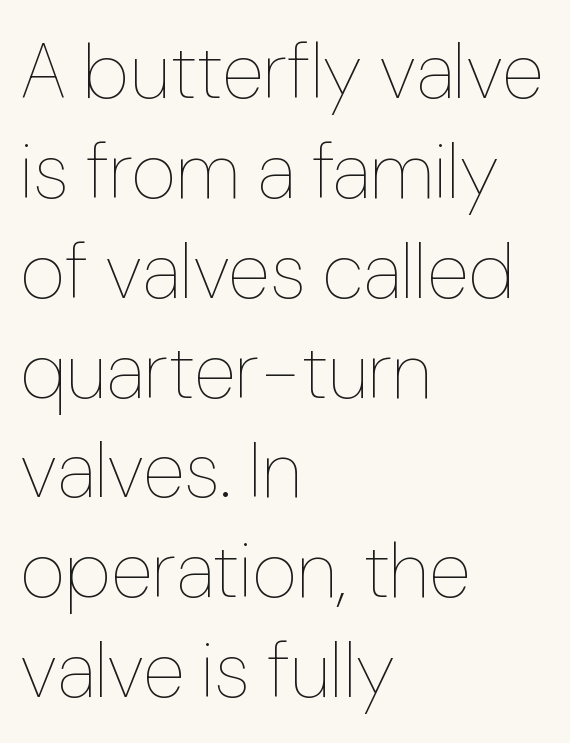
The image shows 78 px thin type, upright; set left-aligned, normal line spacing (1.28x), normal letter spacing, not underlined; low stroke contrast and a medium x-height.
